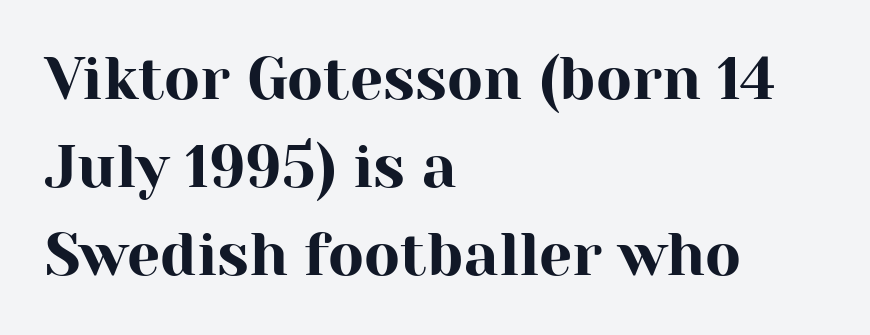
The image shows 59 px serif type, upright; set left-aligned, normal line spacing (1.49x), normal letter spacing, not underlined; high stroke contrast and a medium x-height.
